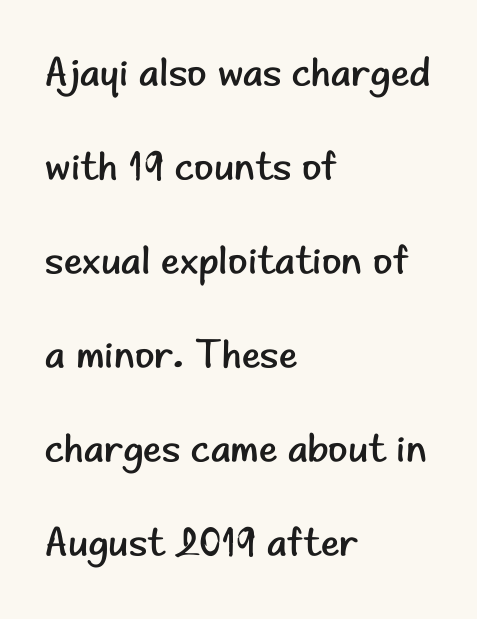
{"serif": "no", "italic": "no", "bold": "no", "weight": "regular", "width": "normal", "stroke_contrast": "low", "x_height": "small", "monospaced": "no", "underline": "no", "align": "left", "line_spacing": "loose", "line_spacing_ratio": 2.35, "letter_spacing": "normal", "letter_spacing_em": 0.0, "glyph_px": 40}
